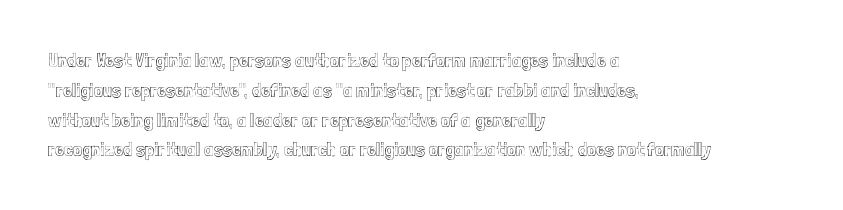
{"italic": "no", "underline": "no", "align": "left", "line_spacing": "normal", "line_spacing_ratio": 1.49, "letter_spacing": "normal", "letter_spacing_em": 0.0, "glyph_px": 20}
